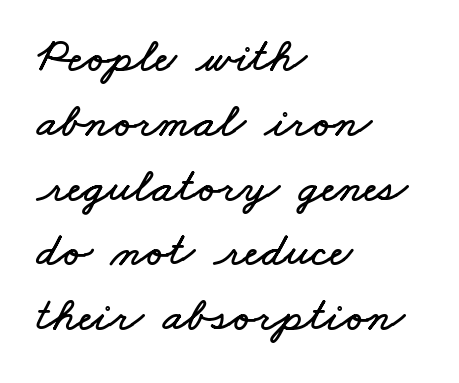
The type is set solid horizontally, with unmodified tracking. The passage shown is typed in a proportional face where columns would drift. The line-height multiplier appears to be the usual default. Bare-footed words on every line. Every row of glyphs begins at an identical x-position on the left.
